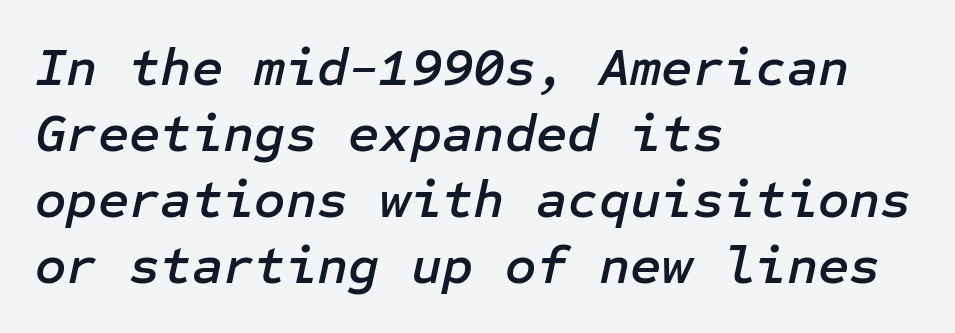
{"italic": "yes", "lean": "right", "slant_degrees": 12, "width": "normal", "stroke_contrast": "low", "x_height": "medium", "underline": "no", "align": "left", "line_spacing_ratio": 1.22, "letter_spacing": "normal", "letter_spacing_em": 0.0, "glyph_px": 54}
